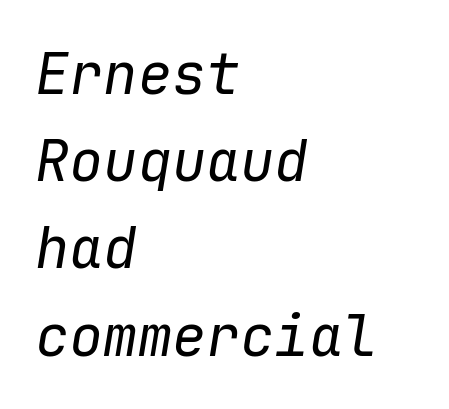
The rendering uses a moderate line-height, typical for paragraphs. Slant detected: the letters are inclined. These lines are rendered in a fixed-pitch font. Bare-footed words on every line. Does extra space separate the letters? No, they use regular spacing.
